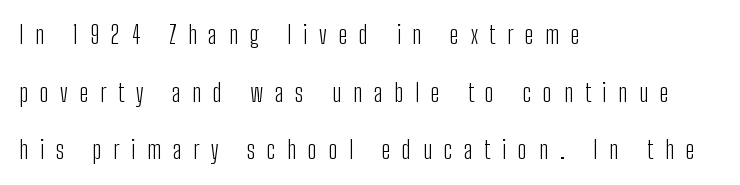
Q: Is the text bold? A: No.
Q: Is the text italic (slanted)? A: No, it is upright.
Q: Is the text underlined? A: No.
Q: How is the paragraph aligned? A: Left-aligned.
Q: Is the spacing between letters normal or unusually wide? A: Unusually wide.
Q: Is the spacing between lines tight, normal or loose? A: Loose.
